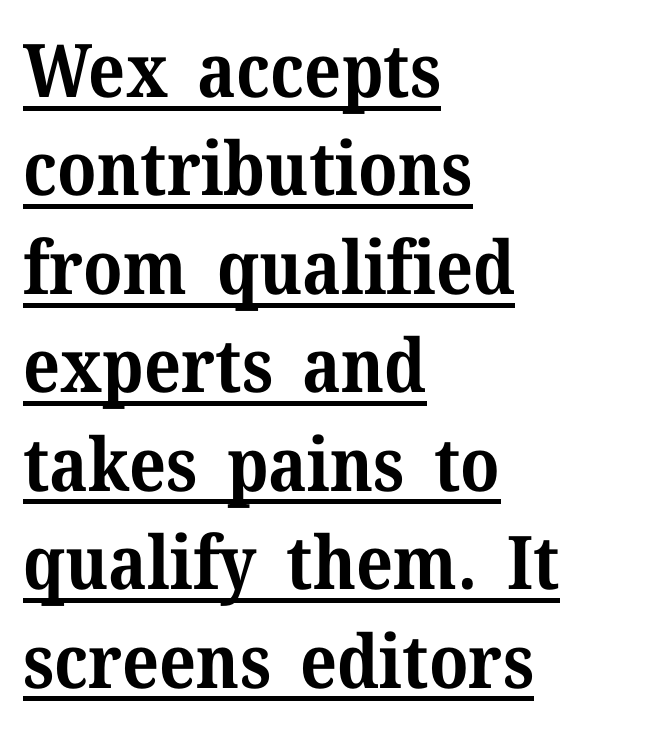
Q: Is the text bold? A: Yes.
Q: Is the text italic (slanted)? A: No, it is upright.
Q: Is the typeface a serif or a sans-serif typeface? A: Serif.
Q: Is the text underlined? A: Yes.
Q: How is the paragraph aligned? A: Left-aligned.
Q: Is the spacing between letters normal or unusually wide? A: Normal.
Q: Is the spacing between lines tight, normal or loose? A: Normal.
Q: Width (condensed, normal, or wide)? A: Normal.
Q: Stroke contrast? A: Medium.
Q: x-height? A: Medium.
Q: Monospaced? A: No.
